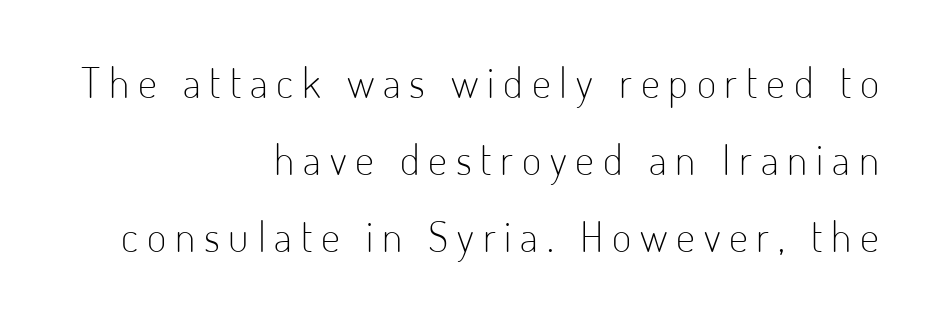
The image shows 42 px light, condensed sans-serif type, upright; set right-aligned, line spacing 1.83x, unusually wide letter spacing (+0.21 em), not underlined; low stroke contrast and a small x-height.
